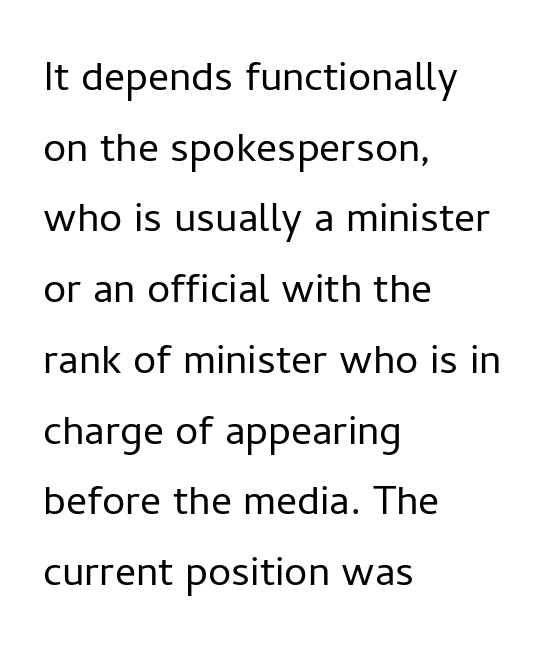
{"serif": "no", "italic": "no", "bold": "no", "weight": "light", "width": "normal", "stroke_contrast": "low", "x_height": "medium", "monospaced": "no", "underline": "no", "align": "left", "line_spacing": "normal", "line_spacing_ratio": 1.36, "letter_spacing": "normal", "letter_spacing_em": 0.0, "glyph_px": 52}
